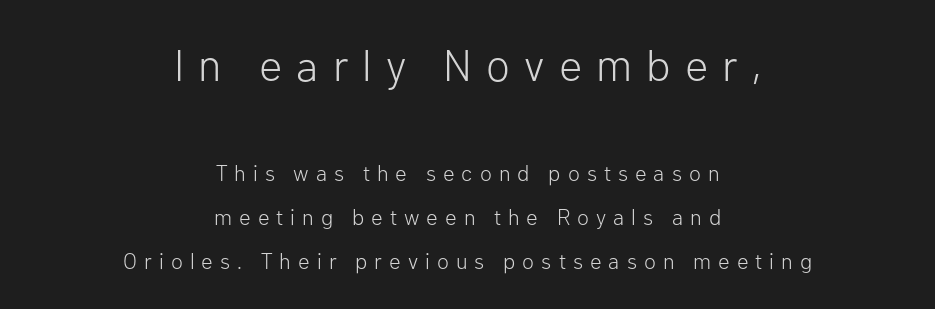
A typesetter would label this face a sans. Students, note that the glyphs here are deliberately spaced far apart. Casual observation: everything's sitting right in the middle. Bare-footed words on every line.
